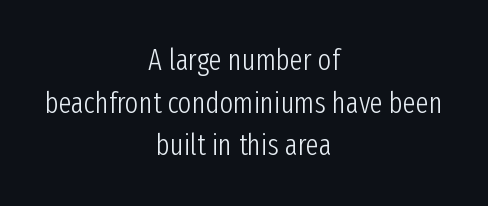
The image shows 29 px light, condensed sans-serif type, upright; set centered, normal line spacing (1.47x), normal letter spacing, not underlined; low stroke contrast and a medium x-height.
